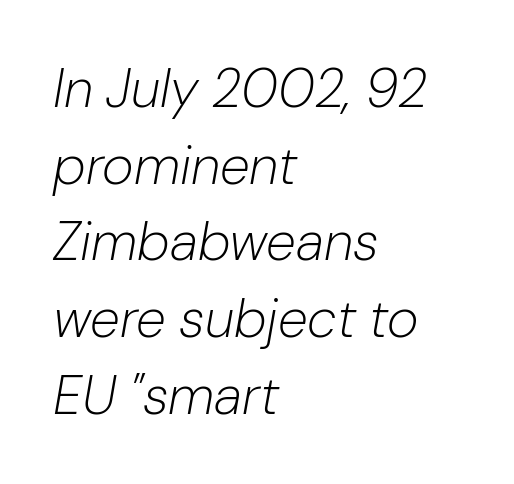
Honestly, there is no underline to notice here at all. No chunkiness to these letters — they're not bold. Here the designer chose a conventional face with non-uniform glyph widths. The glyphs look as if they've been sheared to an angle. Notice how the passage keeps a crisp vertical edge on the left only.
